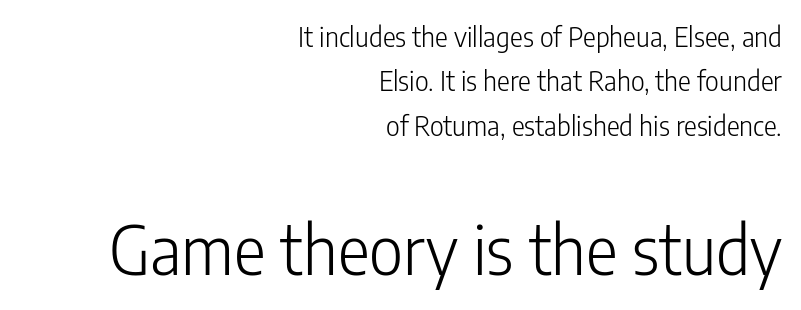
The image shows 67 px light, condensed sans-serif type, upright; set right-aligned, normal line spacing (1.64x), normal letter spacing, not underlined; the second (bottom) block is 2.48x larger; low stroke contrast and a medium x-height.
